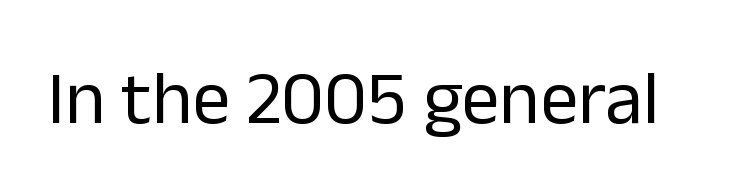
The image shows 76 px regular-weight sans-serif type, upright; set normal letter spacing, not underlined; low stroke contrast and a medium x-height.
